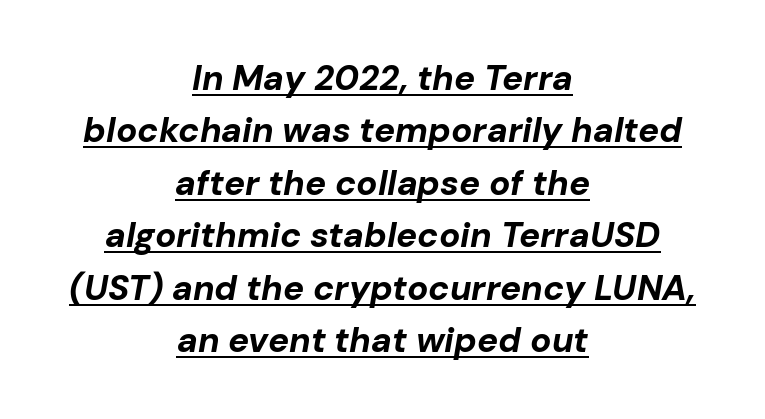
The image shows 35 px bold type, italic (leaning right); set centered, normal line spacing (1.5x), normal letter spacing, underlined; low stroke contrast and a medium x-height.
